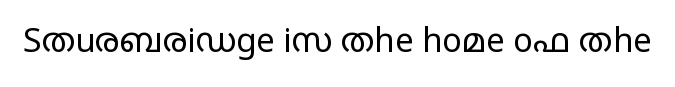
Q: Is the text bold? A: No.
Q: Is the text italic (slanted)? A: No, it is upright.
Q: Is the typeface a serif or a sans-serif typeface? A: Sans-serif.
Q: Is the text underlined? A: No.
Q: Is the spacing between letters normal or unusually wide? A: Normal.
Q: Width (condensed, normal, or wide)? A: Wide.
Q: Stroke contrast? A: Low.
Q: x-height? A: Large.
Q: Monospaced? A: No.
